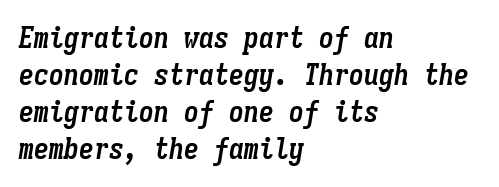
{"italic": "yes", "lean": "right", "slant_degrees": 9, "bold": "yes", "weight": "semibold", "width": "condensed", "stroke_contrast": "low", "x_height": "medium", "monospaced": "yes", "underline": "no", "align": "left", "line_spacing_ratio": 1.23, "letter_spacing": "normal", "letter_spacing_em": 0.0, "glyph_px": 30}
